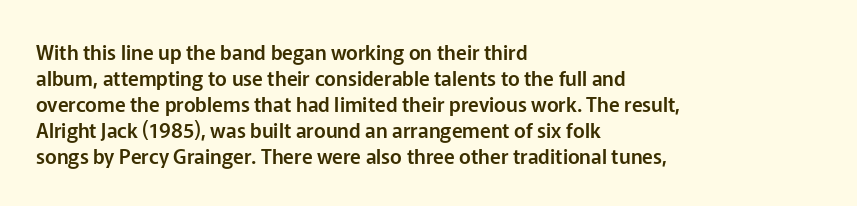
The letterforms sit shoulder to shoulder at normal distance. The lines in this sample share a left origin and differ only in where they stop. Lines of text with bare space underneath. This sample keeps an unexceptional amount of space between lines. Upright lettering throughout.
